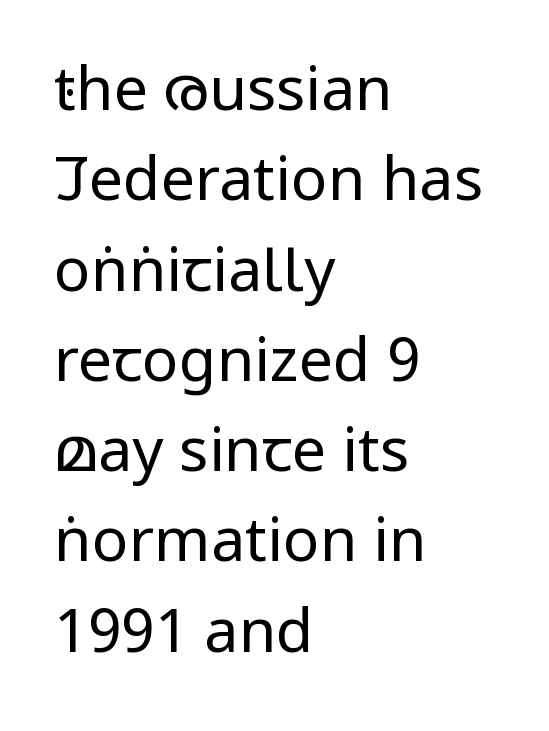
Q: Is the text bold? A: No.
Q: Is the text italic (slanted)? A: No, it is upright.
Q: Is the typeface a serif or a sans-serif typeface? A: Sans-serif.
Q: Is the text underlined? A: No.
Q: How is the paragraph aligned? A: Left-aligned.
Q: Is the spacing between letters normal or unusually wide? A: Normal.
Q: Is the spacing between lines tight, normal or loose? A: Normal.
Q: Width (condensed, normal, or wide)? A: Condensed.
Q: Stroke contrast? A: Low.
Q: x-height? A: Large.
Q: Monospaced? A: No.
